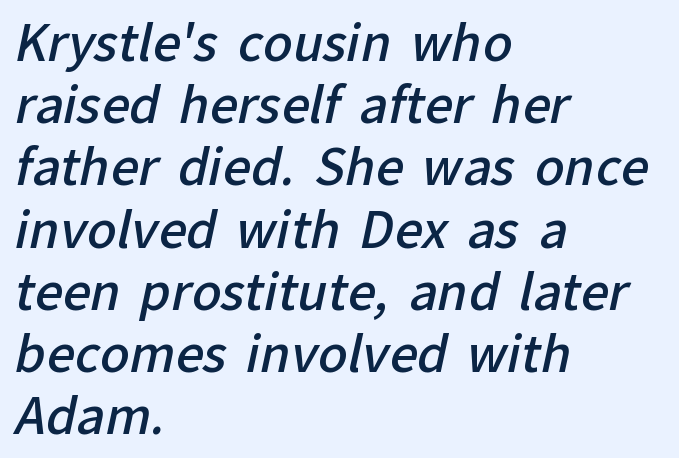
{"serif": "no", "bold": "semi", "weight": "semibold", "width": "normal", "stroke_contrast": "low", "x_height": "medium", "monospaced": "no", "underline": "no", "align": "left", "line_spacing": "normal", "line_spacing_ratio": 1.27, "letter_spacing": "normal", "letter_spacing_em": 0.0, "glyph_px": 49}
